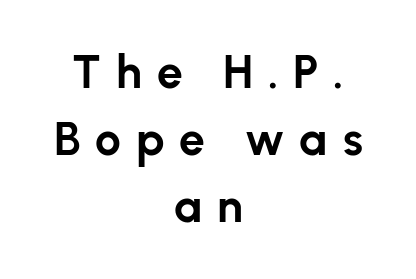
Q: Is the text bold? A: Yes.
Q: Is the text italic (slanted)? A: No, it is upright.
Q: Is the typeface a serif or a sans-serif typeface? A: Sans-serif.
Q: Is the text underlined? A: No.
Q: How is the paragraph aligned? A: Centered.
Q: Is the spacing between letters normal or unusually wide? A: Unusually wide.
Q: Is the spacing between lines tight, normal or loose? A: Normal.
Q: Width (condensed, normal, or wide)? A: Normal.
Q: Stroke contrast? A: Low.
Q: x-height? A: Medium.
Q: Monospaced? A: No.
